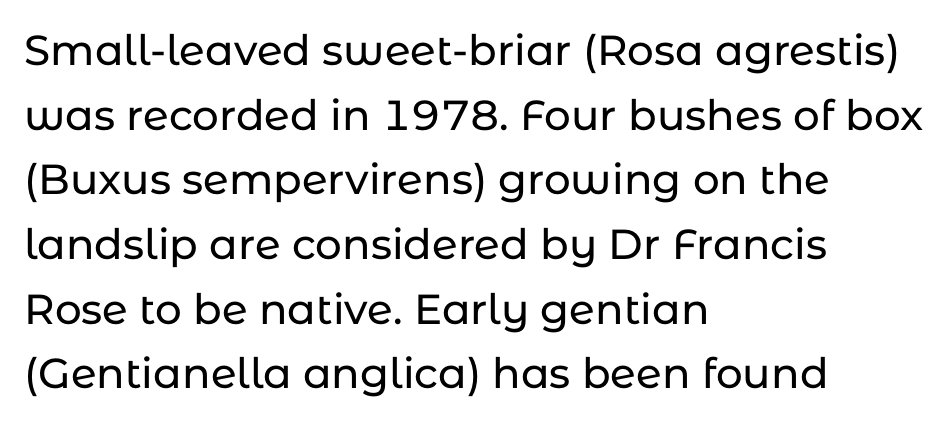
Q: Is the text italic (slanted)? A: No, it is upright.
Q: Is the typeface a serif or a sans-serif typeface? A: Sans-serif.
Q: Is the text underlined? A: No.
Q: How is the paragraph aligned? A: Left-aligned.
Q: Is the spacing between letters normal or unusually wide? A: Normal.
Q: Is the spacing between lines tight, normal or loose? A: Normal.
Q: Width (condensed, normal, or wide)? A: Normal.
Q: Stroke contrast? A: Low.
Q: x-height? A: Medium.
Q: Monospaced? A: No.
